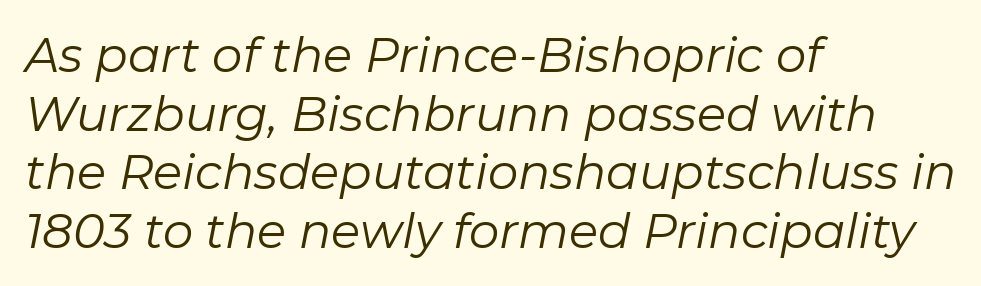
The image shows 48 px regular-weight type, italic (leaning right); set left-aligned, line spacing 1.22x, normal letter spacing, not underlined; low stroke contrast and a medium x-height.
